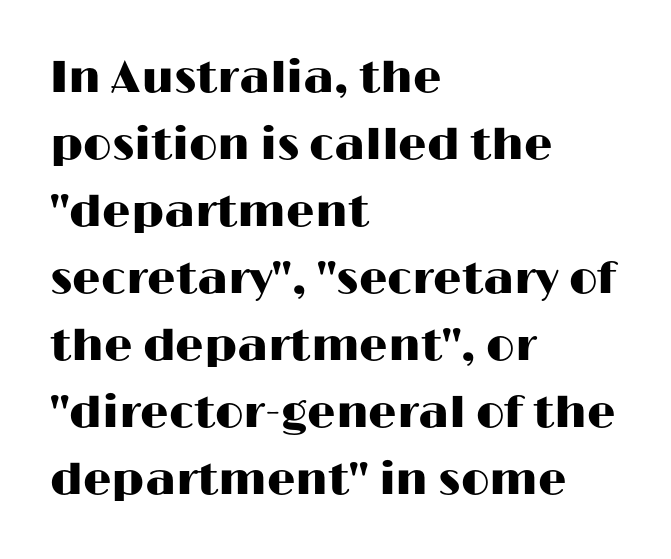
The image shows 45 px wide sans-serif type, upright; set left-aligned, normal line spacing (1.49x), normal letter spacing, not underlined; high stroke contrast and a medium x-height.
